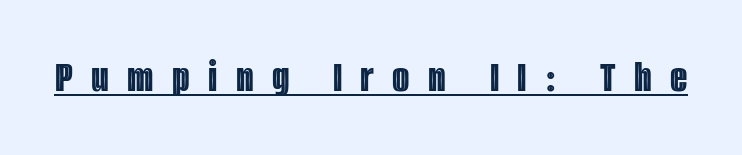
The image shows 45 px condensed type, upright; set unusually wide letter spacing (+0.41 em), underlined; a large x-height.
